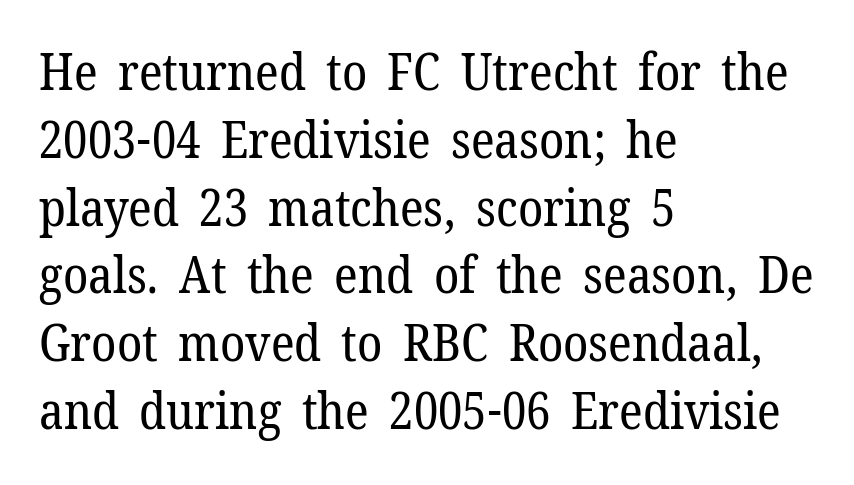
{"serif": "yes", "italic": "no", "bold": "no", "weight": "regular", "width": "normal", "stroke_contrast": "low", "x_height": "medium", "monospaced": "no", "underline": "no", "align": "left", "line_spacing": "normal", "line_spacing_ratio": 1.33, "letter_spacing": "normal", "letter_spacing_em": 0.0, "glyph_px": 51}
